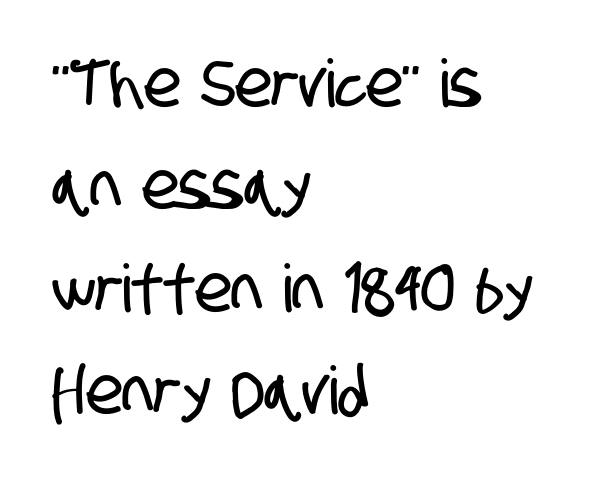
{"serif": "no", "width": "condensed", "stroke_contrast": "low", "x_height": "large", "monospaced": "no", "underline": "no", "align": "left", "line_spacing": "normal", "line_spacing_ratio": 1.55, "letter_spacing": "normal", "letter_spacing_em": 0.0, "glyph_px": 66}
